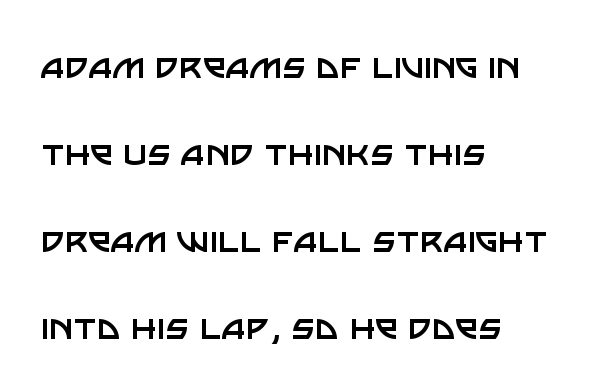
Q: Is the text bold? A: No.
Q: Is the text italic (slanted)? A: No, it is upright.
Q: Is the typeface a serif or a sans-serif typeface? A: Sans-serif.
Q: Is the text underlined? A: No.
Q: How is the paragraph aligned? A: Left-aligned.
Q: Is the spacing between letters normal or unusually wide? A: Normal.
Q: Is the spacing between lines tight, normal or loose? A: Loose.
Q: Width (condensed, normal, or wide)? A: Normal.
Q: Stroke contrast? A: Low.
Q: x-height? A: Large.
Q: Monospaced? A: No.
